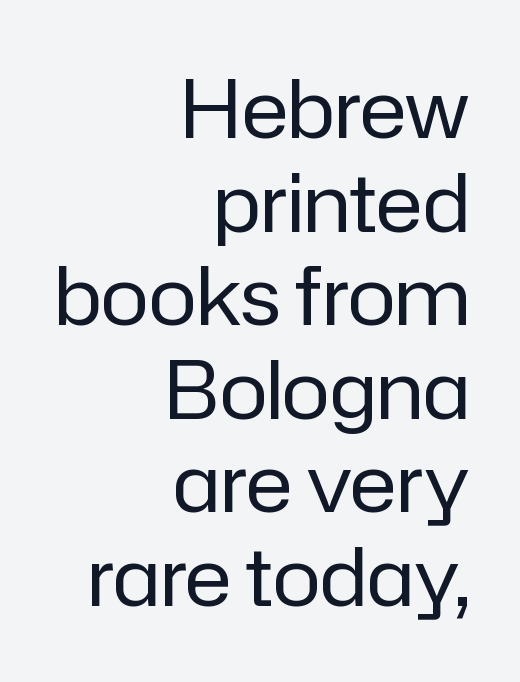
This sample has the flowing, uneven cadence of proportional lettering. Regarding serifs, this sample does without them. Rule under the text: the space is simply empty. Does extra space separate the letters? No, they use regular spacing.
